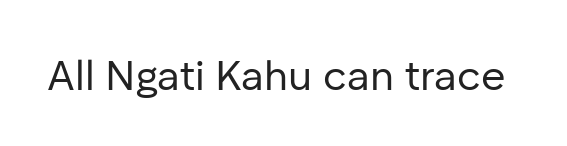
Q: Is the text bold? A: No.
Q: Is the text italic (slanted)? A: No, it is upright.
Q: Is the typeface a serif or a sans-serif typeface? A: Sans-serif.
Q: Is the text underlined? A: No.
Q: Is the spacing between letters normal or unusually wide? A: Normal.
Q: Width (condensed, normal, or wide)? A: Normal.
Q: Stroke contrast? A: Low.
Q: x-height? A: Medium.
Q: Monospaced? A: No.
